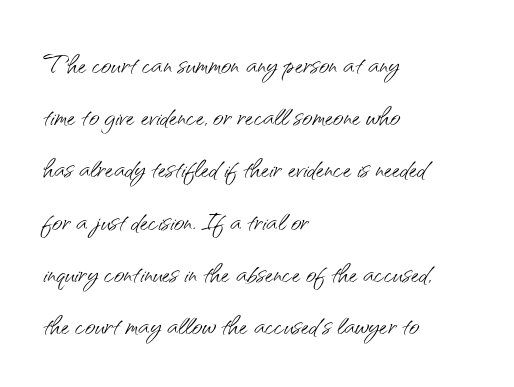
The image shows 36 px light sans-serif type; set left-aligned, normal line spacing (1.45x), normal letter spacing, not underlined; medium stroke contrast and a small x-height.
